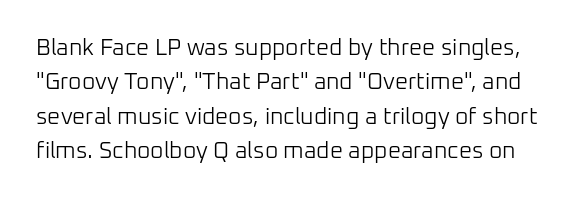
Q: Is the text bold? A: No.
Q: Is the text italic (slanted)? A: No, it is upright.
Q: Is the text underlined? A: No.
Q: Is the spacing between letters normal or unusually wide? A: Normal.
Q: Is the spacing between lines tight, normal or loose? A: Normal.
